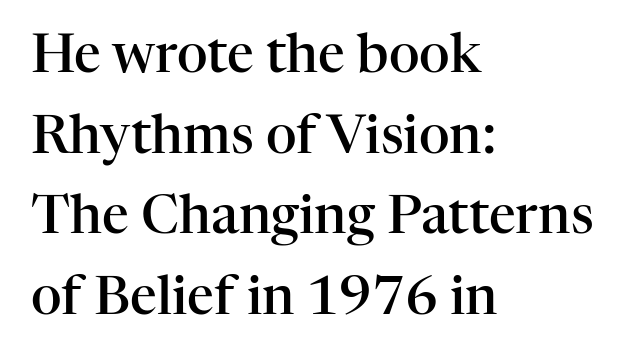
Q: Is the text bold? A: Semi-bold.
Q: Is the text italic (slanted)? A: No, it is upright.
Q: Is the typeface a serif or a sans-serif typeface? A: Serif.
Q: Is the text underlined? A: No.
Q: How is the paragraph aligned? A: Left-aligned.
Q: Is the spacing between letters normal or unusually wide? A: Normal.
Q: Is the spacing between lines tight, normal or loose? A: Normal.
Q: Width (condensed, normal, or wide)? A: Normal.
Q: Stroke contrast? A: High.
Q: x-height? A: Medium.
Q: Monospaced? A: No.
